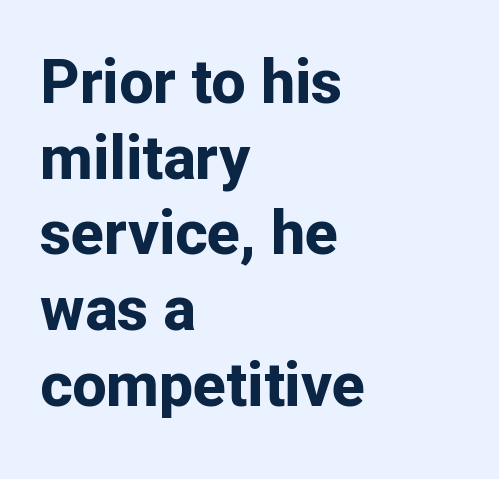
The image shows 61 px bold sans-serif type, upright; set left-aligned, line spacing 1.24x, normal letter spacing, not underlined; low stroke contrast and a medium x-height.
